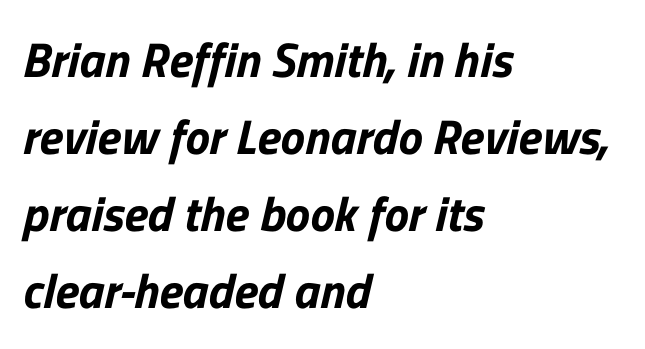
A sans-serif font was chosen for this passage. Honestly, there is no underline to notice here at all. How are the letters spaced? Ordinarily, with no added tracking. Here the designer chose a conventional face with non-uniform glyph widths.
